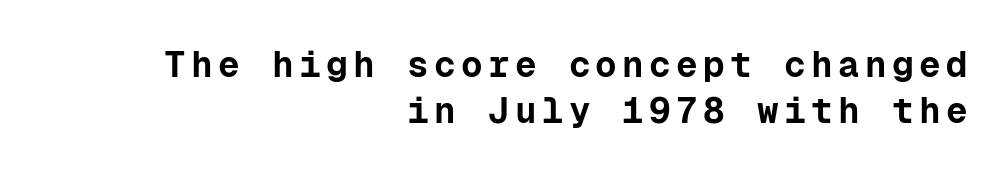
The type sits square on the baseline with zero lean. This sample uses a sans-serif face. Underline: absent. Fixed-width glyphs throughout — classic coding-font behaviour.
